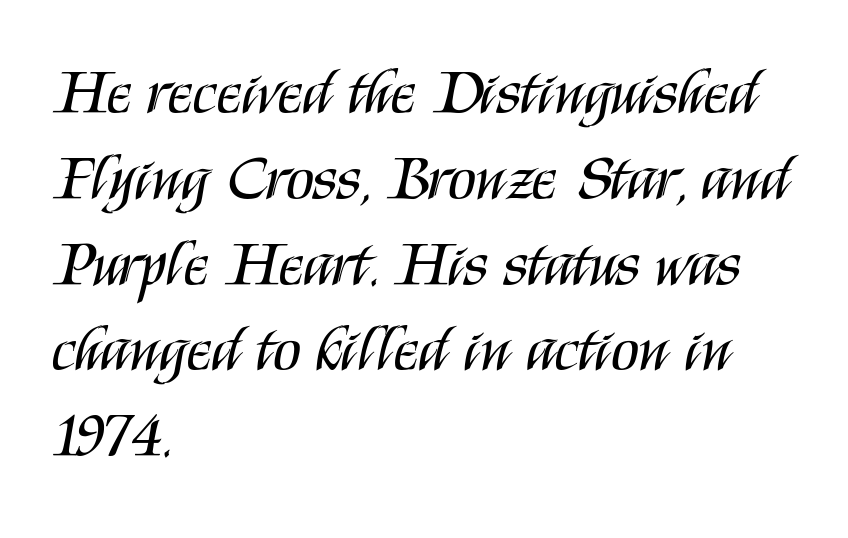
The image shows 64 px regular-weight, condensed sans-serif type; set left-aligned, normal line spacing (1.34x), normal letter spacing, not underlined; medium stroke contrast and a large x-height.
